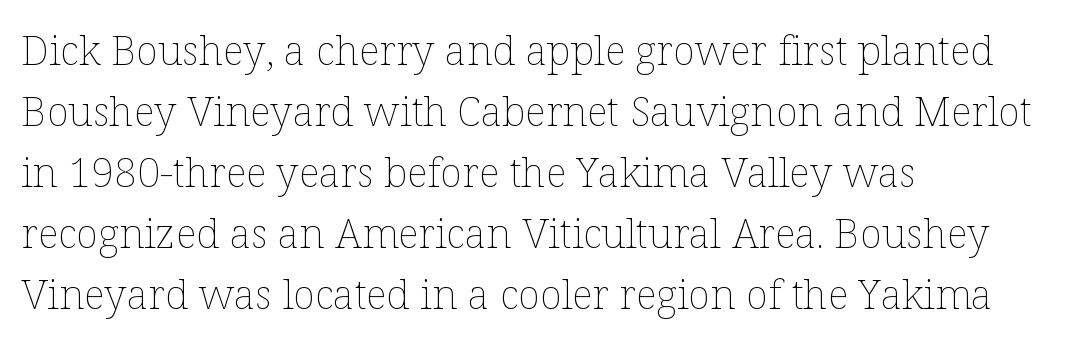
{"italic": "no", "bold": "no", "weight": "thin", "width": "normal", "stroke_contrast": "low", "x_height": "medium", "monospaced": "no", "underline": "no", "align": "left", "line_spacing": "normal", "line_spacing_ratio": 1.49, "letter_spacing": "normal", "letter_spacing_em": 0.0, "glyph_px": 41}
